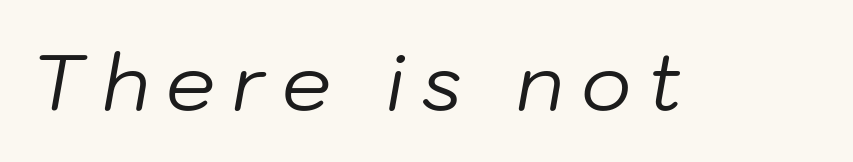
Q: Is the text bold? A: No.
Q: Is the text italic (slanted)? A: Yes, it leans right by about 10 degrees.
Q: Is the text underlined? A: No.
Q: Is the spacing between letters normal or unusually wide? A: Unusually wide.
Q: Width (condensed, normal, or wide)? A: Normal.
Q: Stroke contrast? A: Low.
Q: x-height? A: Medium.
Q: Monospaced? A: No.
